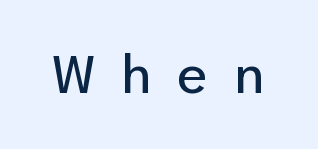
Q: Is the text bold? A: No.
Q: Is the text italic (slanted)? A: No, it is upright.
Q: Is the typeface a serif or a sans-serif typeface? A: Sans-serif.
Q: Is the text underlined? A: No.
Q: Is the spacing between letters normal or unusually wide? A: Unusually wide.
Q: Width (condensed, normal, or wide)? A: Normal.
Q: Stroke contrast? A: Low.
Q: x-height? A: Medium.
